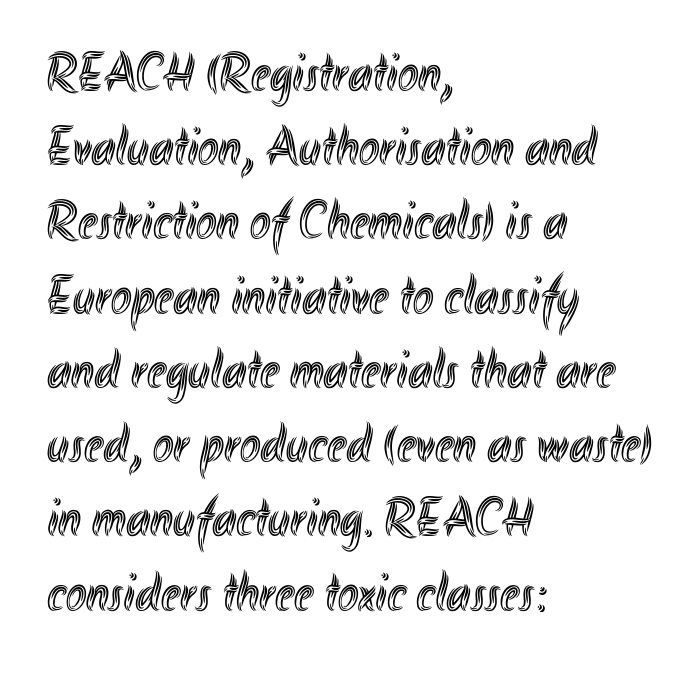
{"width": "condensed", "x_height": "small", "monospaced": "no", "underline": "no", "align": "left", "line_spacing": "normal", "line_spacing_ratio": 1.35, "letter_spacing": "normal", "letter_spacing_em": 0.0, "glyph_px": 55}
